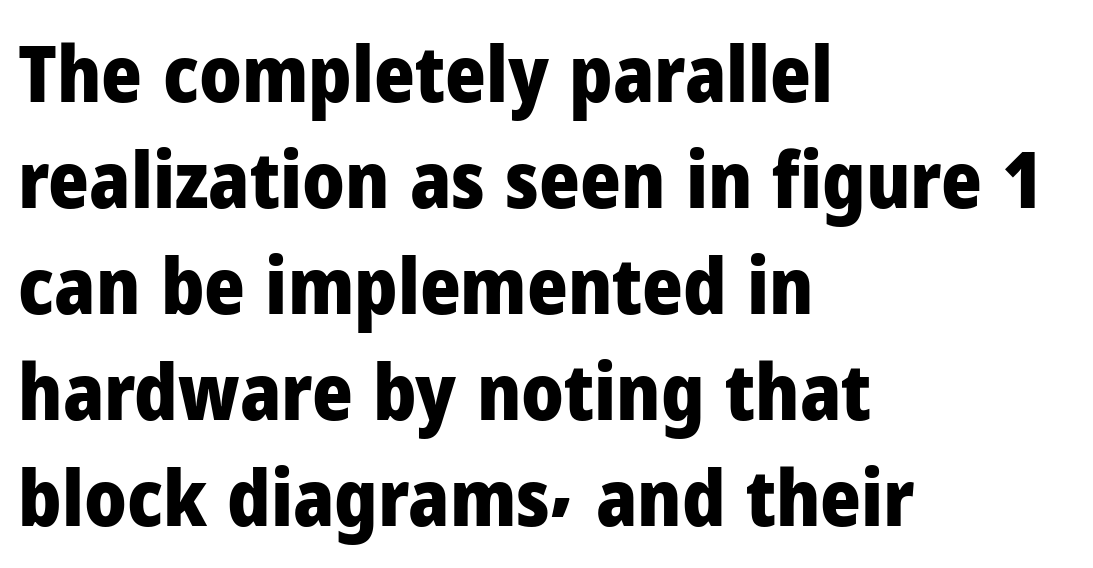
The foot of each line stays bare and open. Do the letters lean? They stand straight. I'd call this a sans setting — the letters go barefoot. A typesetter would call this proportional, since set widths differ per character. Look at the stroke-to-counter ratio: heavy, a bold.
